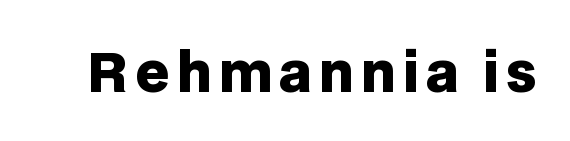
Q: Is the text bold? A: Yes.
Q: Is the text italic (slanted)? A: No, it is upright.
Q: Is the typeface a serif or a sans-serif typeface? A: Sans-serif.
Q: Is the text underlined? A: No.
Q: Width (condensed, normal, or wide)? A: Normal.
Q: Stroke contrast? A: Low.
Q: x-height? A: Large.
Q: Monospaced? A: No.
